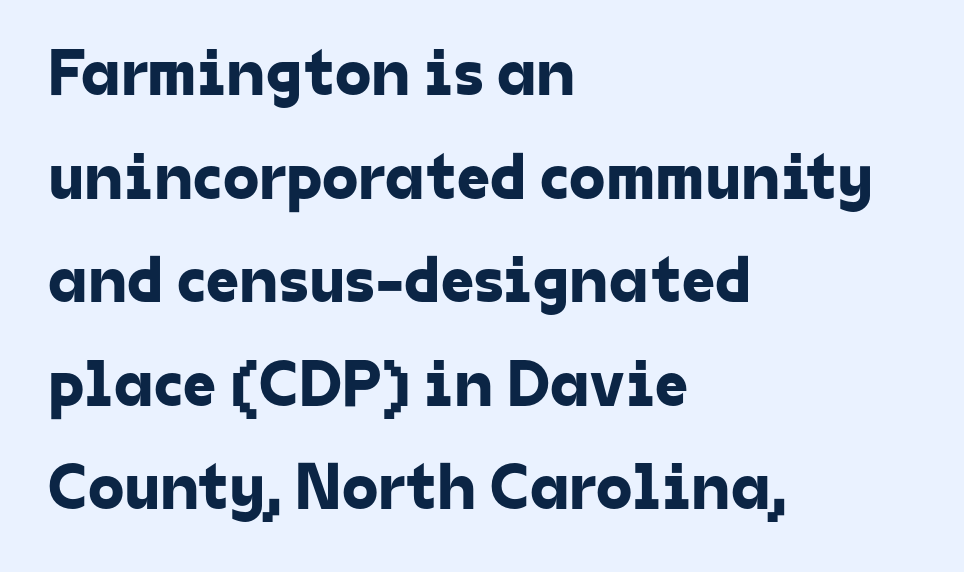
Think of a printed novel: that variable character pitch is what you see here. The specimen omits any rule beneath the text block's lines. Students, note that the glyphs here touch the page at normal intervals. You can tell from the bare stems that sans-serif type was used.
